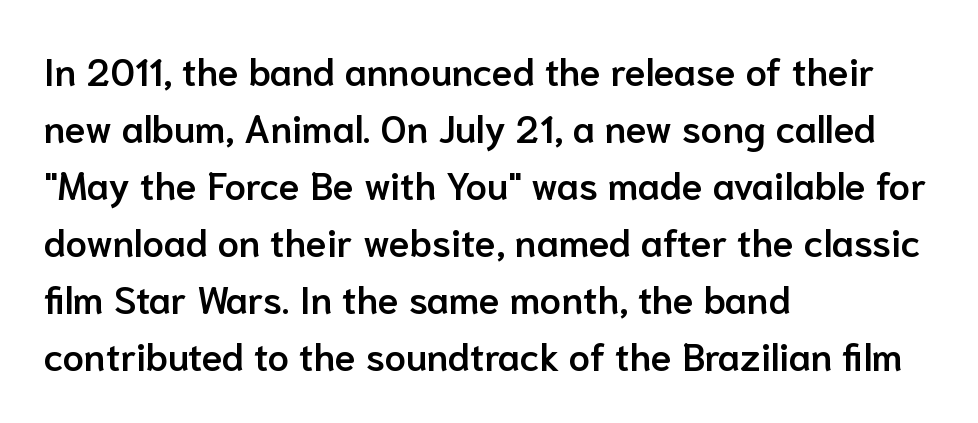
Is this a fixed-width face? No — the glyphs have proportional, varying widths. Does the type have serifs? No, each stem ends abruptly. As a designer I'd log this as weight 600, semibold. This sample keeps an unexceptional amount of space between lines. A student would call this left alignment; a typographer would say flush left, rag right. Glyph-to-glyph distance matches everyday printed text.
